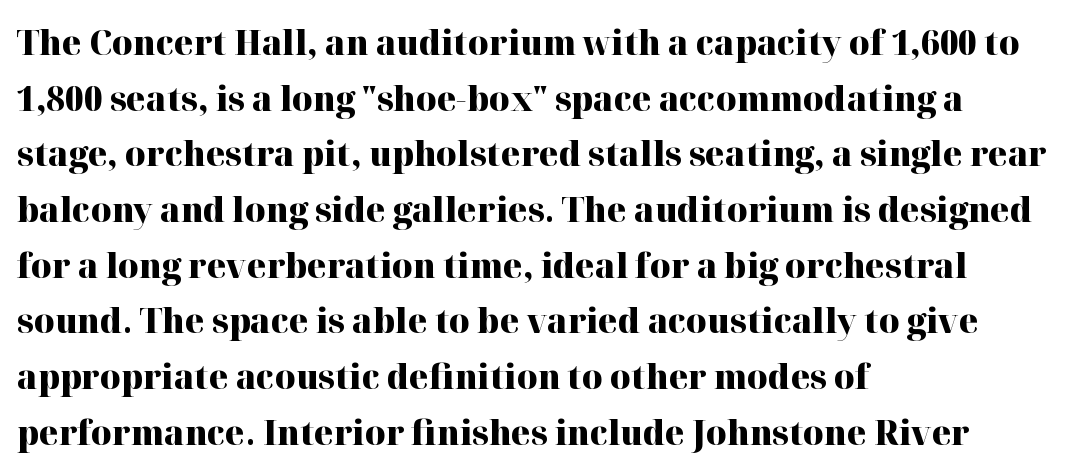
Q: Is the text bold? A: Yes.
Q: Is the text italic (slanted)? A: No, it is upright.
Q: Is the typeface a serif or a sans-serif typeface? A: Serif.
Q: Is the text underlined? A: No.
Q: How is the paragraph aligned? A: Left-aligned.
Q: Is the spacing between letters normal or unusually wide? A: Normal.
Q: Is the spacing between lines tight, normal or loose? A: Normal.
Q: Width (condensed, normal, or wide)? A: Normal.
Q: Stroke contrast? A: High.
Q: x-height? A: Medium.
Q: Monospaced? A: No.
